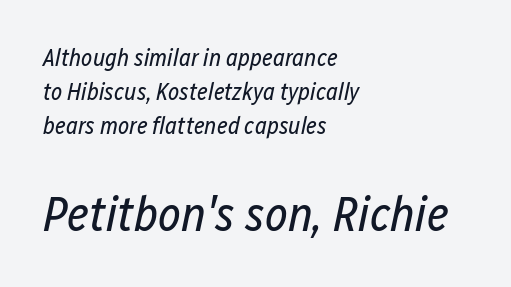
{"italic": "yes", "lean": "right", "slant_degrees": 12, "bold": "no", "weight": "regular", "width": "condensed", "stroke_contrast": "low", "x_height": "medium", "monospaced": "no", "underline": "no", "align": "left", "line_spacing": "normal", "line_spacing_ratio": 1.41, "letter_spacing": "normal", "letter_spacing_em": 0.0, "larger_block": "second", "size_ratio": 2.04, "glyph_px": 49}
